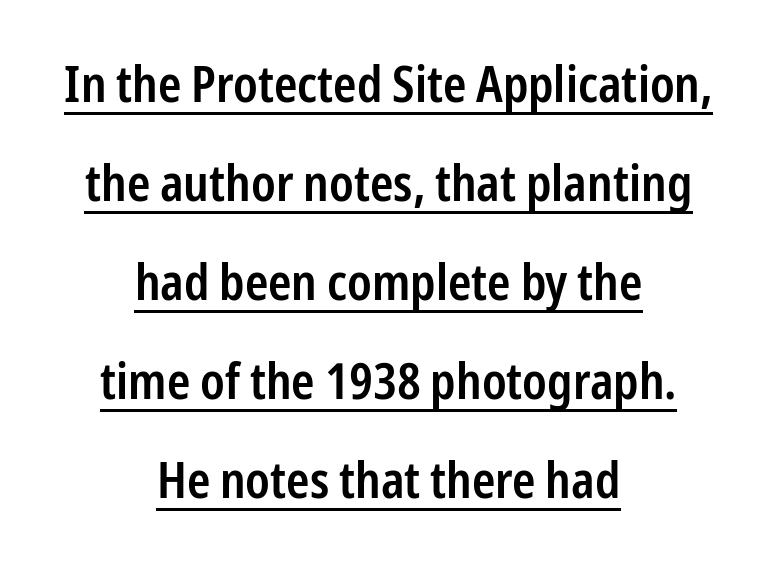
The image shows 50 px semibold, condensed sans-serif type, upright; set centered, loose line spacing (1.98x), normal letter spacing, underlined; low stroke contrast and a medium x-height.
